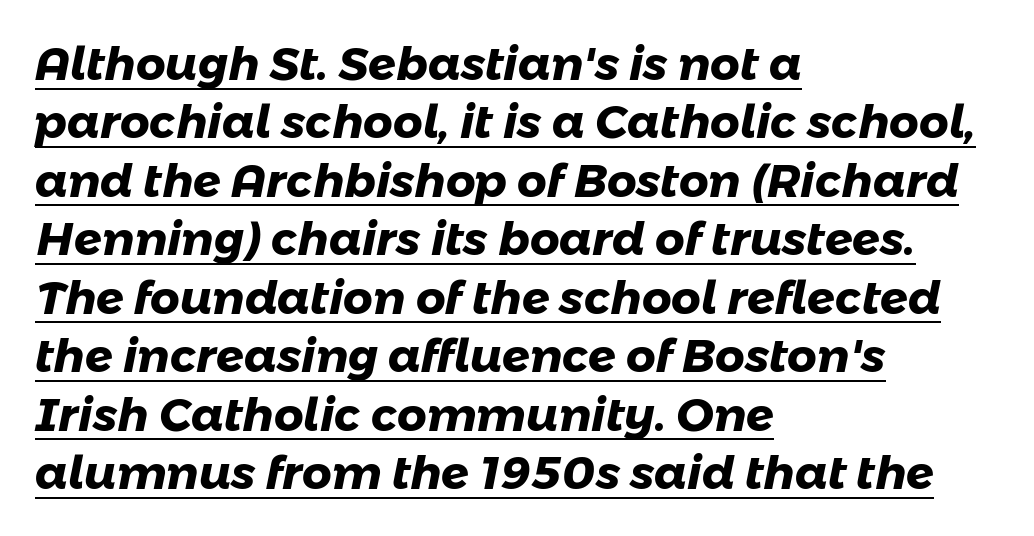
The image shows 46 px heavy sans-serif type; set left-aligned, normal line spacing (1.27x), normal letter spacing, underlined; low stroke contrast and a medium x-height.
